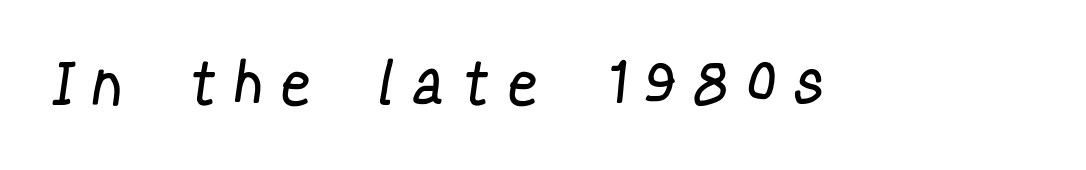
Q: Is the text bold? A: No.
Q: Is the typeface a serif or a sans-serif typeface? A: Sans-serif.
Q: Is the text underlined? A: No.
Q: Is the spacing between letters normal or unusually wide? A: Unusually wide.
Q: Width (condensed, normal, or wide)? A: Condensed.
Q: Stroke contrast? A: Low.
Q: x-height? A: Medium.
Q: Monospaced? A: No.
